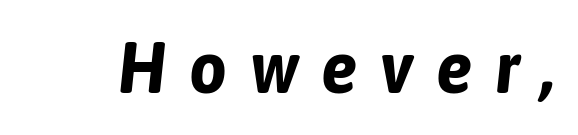
The image shows 73 px bold, condensed type, italic (leaning right); set unusually wide letter spacing (+0.31 em), not underlined; low stroke contrast and a medium x-height.
